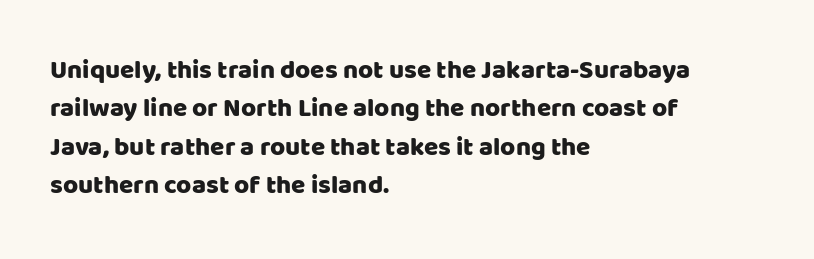
Q: Is the text italic (slanted)? A: No, it is upright.
Q: Is the text underlined? A: No.
Q: How is the paragraph aligned? A: Left-aligned.
Q: Is the spacing between letters normal or unusually wide? A: Normal.
Q: Is the spacing between lines tight, normal or loose? A: Normal.
